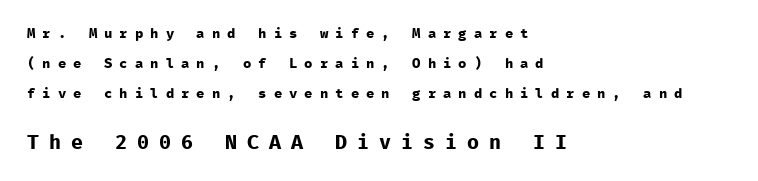
Thick stems and heavy bowls — unmistakably bold. Does the leading feel generous? Absolutely, it's lavish. These lines have a slow, spaced-out rhythm from letter to letter. When letters stand straight like this, we call the style roman or upright. The space beneath each line is pristine and unruled. Leftover space on each line is placed entirely after the last word.
